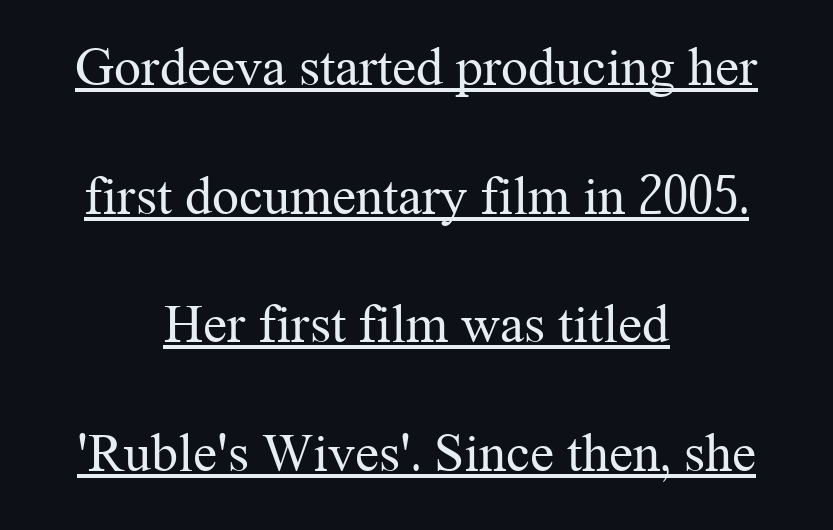
Q: Is the text bold? A: No.
Q: Is the text italic (slanted)? A: No, it is upright.
Q: Is the typeface a serif or a sans-serif typeface? A: Serif.
Q: Is the text underlined? A: Yes.
Q: How is the paragraph aligned? A: Centered.
Q: Is the spacing between letters normal or unusually wide? A: Normal.
Q: Is the spacing between lines tight, normal or loose? A: Loose.
Q: Width (condensed, normal, or wide)? A: Normal.
Q: Stroke contrast? A: Medium.
Q: x-height? A: Medium.
Q: Monospaced? A: No.
